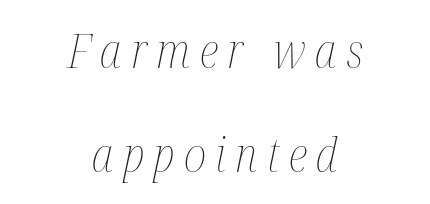
The image shows 47 px thin, condensed type, italic (leaning right); set centered, loose line spacing (2.22x), unusually wide letter spacing (+0.2 em), not underlined; medium stroke contrast and a medium x-height.
